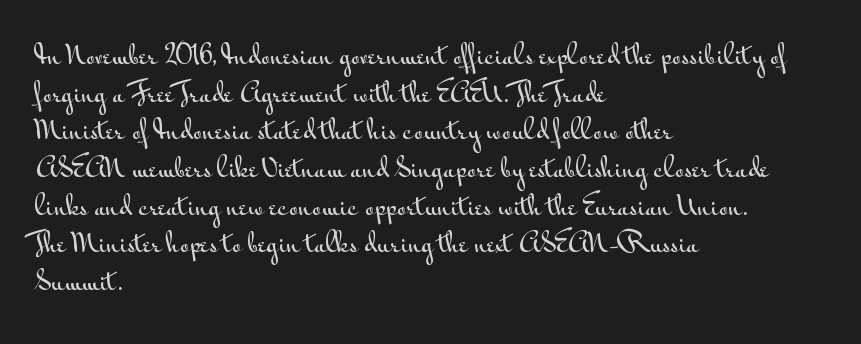
Q: Is the text underlined? A: No.
Q: How is the paragraph aligned? A: Left-aligned.
Q: Is the spacing between letters normal or unusually wide? A: Normal.
Q: Is the spacing between lines tight, normal or loose? A: Normal.
